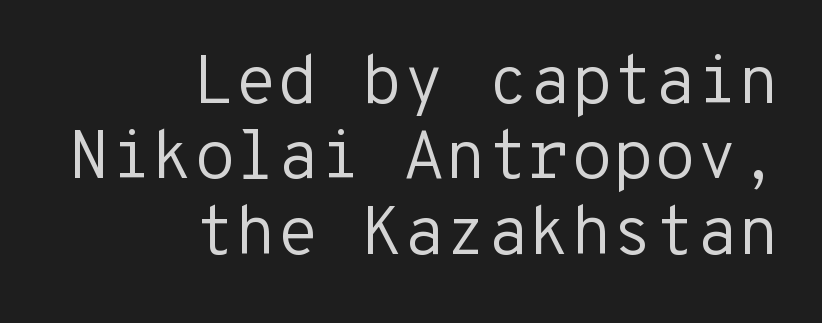
{"serif": "no", "italic": "no", "bold": "no", "weight": "regular", "width": "normal", "stroke_contrast": "low", "x_height": "medium", "monospaced": "yes", "underline": "no", "align": "right", "line_spacing": "tight", "line_spacing_ratio": 1.11, "letter_spacing": "normal", "letter_spacing_em": 0.0, "glyph_px": 68}
